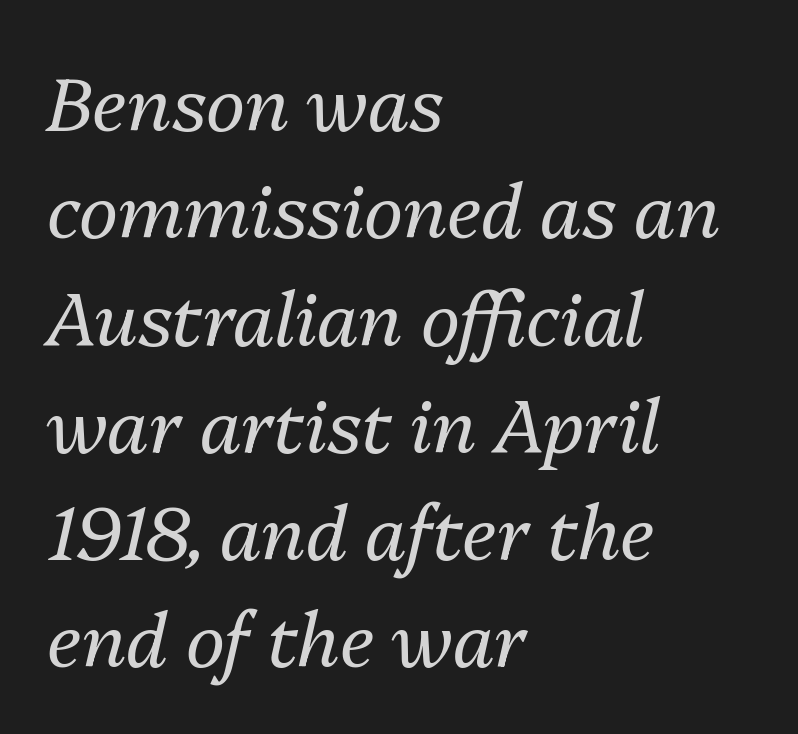
Q: Is the text bold? A: No.
Q: Is the text italic (slanted)? A: Yes, it leans right by about 13 degrees.
Q: Is the text underlined? A: No.
Q: How is the paragraph aligned? A: Left-aligned.
Q: Is the spacing between letters normal or unusually wide? A: Normal.
Q: Is the spacing between lines tight, normal or loose? A: Normal.
Q: Width (condensed, normal, or wide)? A: Normal.
Q: Stroke contrast? A: Medium.
Q: x-height? A: Medium.
Q: Monospaced? A: No.
